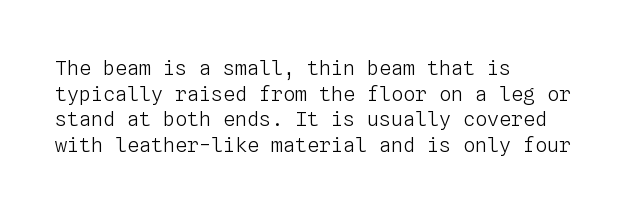
The image shows 20 px text type, upright; set left-aligned, normal line spacing (1.28x), normal letter spacing, not underlined.
